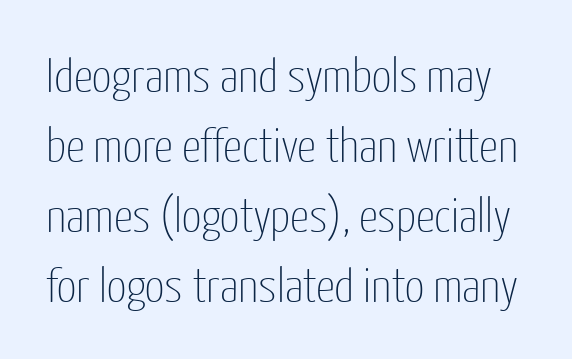
Words appear dense and cohesive because spacing is normal. Posture: vertical. Successive baselines arrive at the customary interval. Observe the absence of serifs on each vertical stroke in this sample. Decoration check: the copy has no underline. A quiet, ordinary-to-light weight characterises the typeface.
